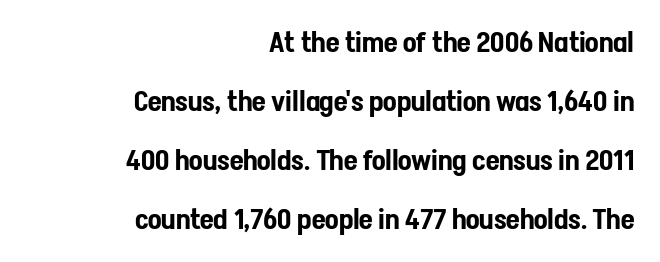
Q: Is the text italic (slanted)? A: No, it is upright.
Q: Is the typeface a serif or a sans-serif typeface? A: Sans-serif.
Q: Is the text underlined? A: No.
Q: How is the paragraph aligned? A: Right-aligned.
Q: Is the spacing between letters normal or unusually wide? A: Normal.
Q: Is the spacing between lines tight, normal or loose? A: Loose.
Q: Width (condensed, normal, or wide)? A: Condensed.
Q: Stroke contrast? A: Low.
Q: x-height? A: Medium.
Q: Monospaced? A: No.
